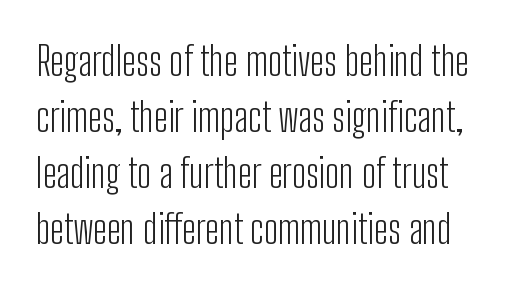
{"serif": "no", "italic": "no", "bold": "no", "weight": "light", "width": "condensed", "stroke_contrast": "low", "x_height": "medium", "monospaced": "no", "underline": "no", "line_spacing": "normal", "line_spacing_ratio": 1.4, "letter_spacing": "normal", "letter_spacing_em": 0.0, "glyph_px": 40}
